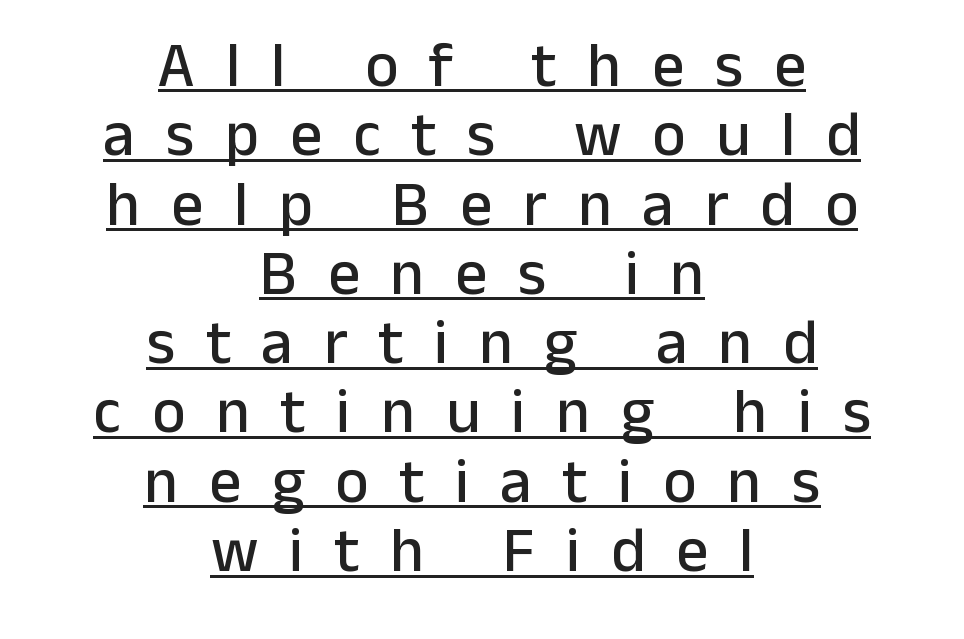
Q: Is the text italic (slanted)? A: No, it is upright.
Q: Is the typeface a serif or a sans-serif typeface? A: Sans-serif.
Q: Is the text underlined? A: Yes.
Q: How is the paragraph aligned? A: Centered.
Q: Is the spacing between letters normal or unusually wide? A: Unusually wide.
Q: Is the spacing between lines tight, normal or loose? A: Tight.
Q: Width (condensed, normal, or wide)? A: Normal.
Q: Stroke contrast? A: Low.
Q: x-height? A: Medium.
Q: Monospaced? A: No.
